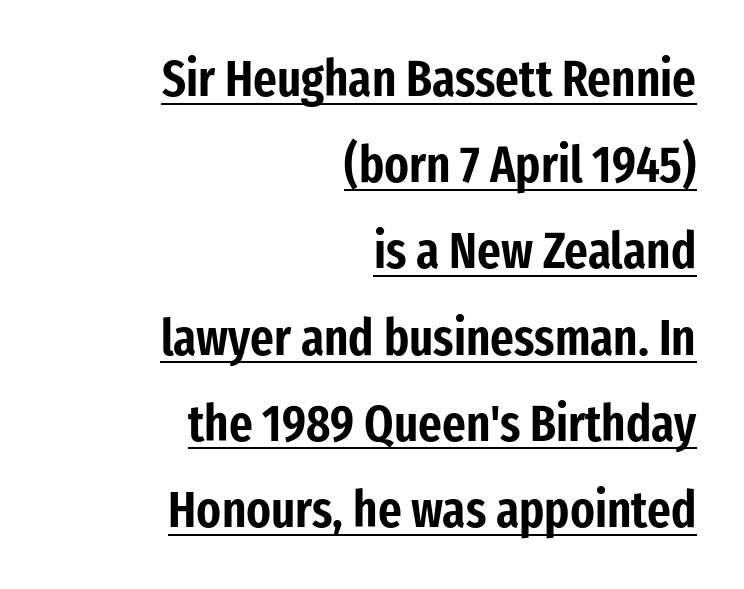
Between one letter and the next there's only the usual sliver of space. Every row of glyphs terminates at an identical x-position on the right. Check the space under the baseline: a stroke is drawn there. The passage shown is typeset with a sans-serif family.
